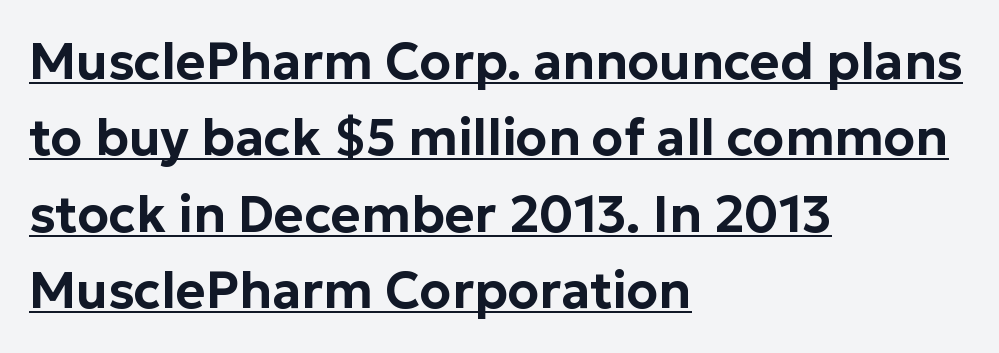
{"serif": "no", "italic": "no", "width": "normal", "stroke_contrast": "low", "x_height": "medium", "monospaced": "no", "underline": "yes", "align": "left", "line_spacing": "normal", "line_spacing_ratio": 1.5, "letter_spacing": "normal", "letter_spacing_em": 0.0, "glyph_px": 51}
